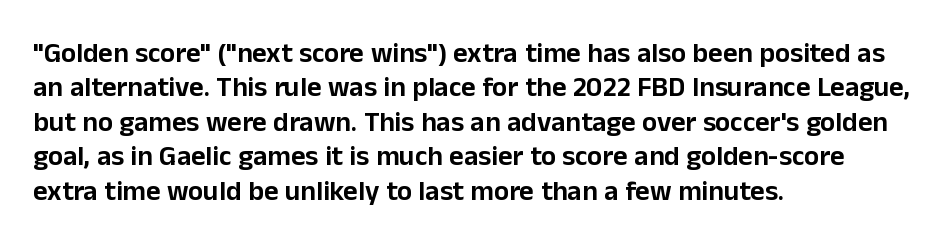
Q: Is the text italic (slanted)? A: No, it is upright.
Q: Is the typeface a serif or a sans-serif typeface? A: Sans-serif.
Q: Is the text underlined? A: No.
Q: How is the paragraph aligned? A: Left-aligned.
Q: Is the spacing between letters normal or unusually wide? A: Normal.
Q: Width (condensed, normal, or wide)? A: Normal.
Q: Stroke contrast? A: Low.
Q: x-height? A: Medium.
Q: Monospaced? A: No.
